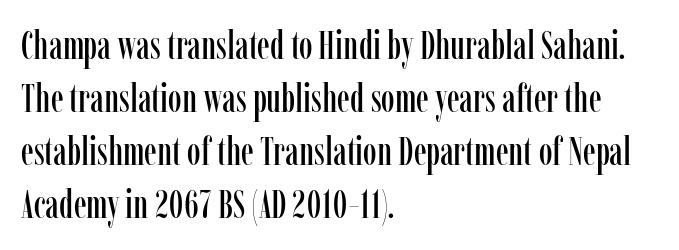
{"serif": "yes", "italic": "no", "width": "condensed", "stroke_contrast": "low", "x_height": "medium", "monospaced": "no", "underline": "no", "align": "left", "line_spacing": "normal", "line_spacing_ratio": 1.36, "letter_spacing": "normal", "letter_spacing_em": 0.0, "glyph_px": 39}
